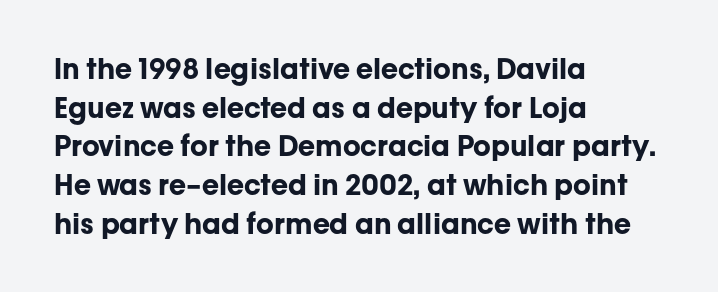
Q: Is the text bold? A: Yes.
Q: Is the text italic (slanted)? A: No, it is upright.
Q: Is the typeface a serif or a sans-serif typeface? A: Sans-serif.
Q: Is the text underlined? A: No.
Q: How is the paragraph aligned? A: Left-aligned.
Q: Is the spacing between letters normal or unusually wide? A: Normal.
Q: Is the spacing between lines tight, normal or loose? A: Normal.
Q: Width (condensed, normal, or wide)? A: Normal.
Q: Stroke contrast? A: Low.
Q: x-height? A: Medium.
Q: Monospaced? A: No.
